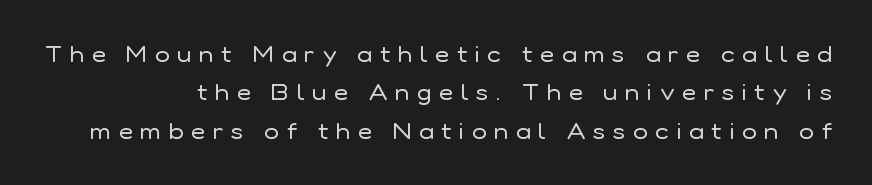
Q: Is the text bold? A: No.
Q: Is the text italic (slanted)? A: No, it is upright.
Q: Is the text underlined? A: No.
Q: How is the paragraph aligned? A: Right-aligned.
Q: Is the spacing between letters normal or unusually wide? A: Unusually wide.
